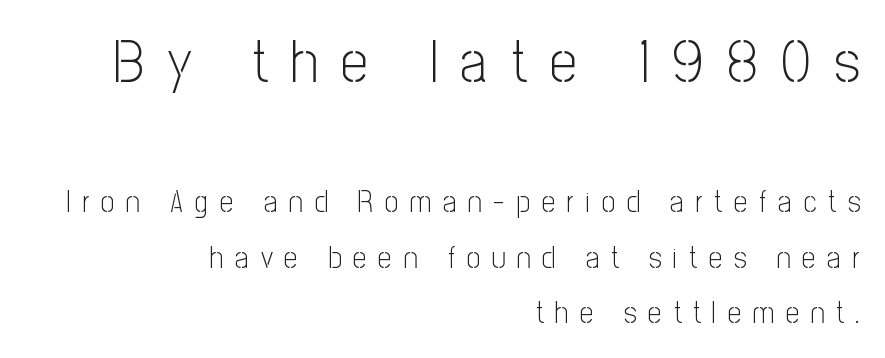
{"serif": "no", "italic": "no", "bold": "no", "weight": "light", "width": "condensed", "stroke_contrast": "low", "x_height": "medium", "monospaced": "no", "underline": "no", "align": "right", "line_spacing_ratio": 1.84, "letter_spacing": "wide", "letter_spacing_em": 0.39, "larger_block": "first", "size_ratio": 2.0, "glyph_px": 60}
